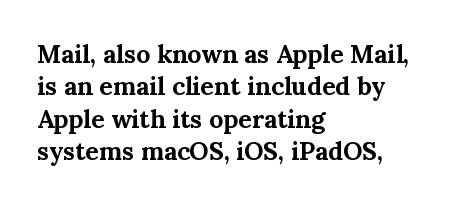
Q: Is the text bold? A: Yes.
Q: Is the text italic (slanted)? A: No, it is upright.
Q: Is the text underlined? A: No.
Q: How is the paragraph aligned? A: Left-aligned.
Q: Is the spacing between letters normal or unusually wide? A: Normal.
Q: Is the spacing between lines tight, normal or loose? A: Normal.
